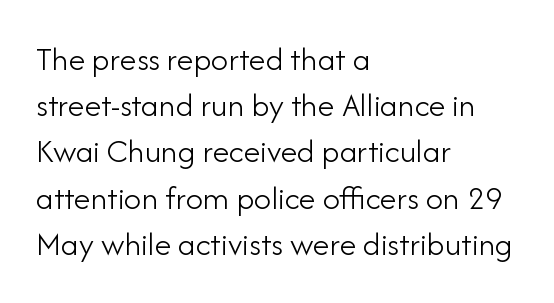
Q: Is the text bold? A: No.
Q: Is the text italic (slanted)? A: No, it is upright.
Q: Is the typeface a serif or a sans-serif typeface? A: Sans-serif.
Q: Is the text underlined? A: No.
Q: How is the paragraph aligned? A: Left-aligned.
Q: Is the spacing between letters normal or unusually wide? A: Normal.
Q: Is the spacing between lines tight, normal or loose? A: Normal.
Q: Width (condensed, normal, or wide)? A: Normal.
Q: Stroke contrast? A: Low.
Q: x-height? A: Small.
Q: Monospaced? A: No.
